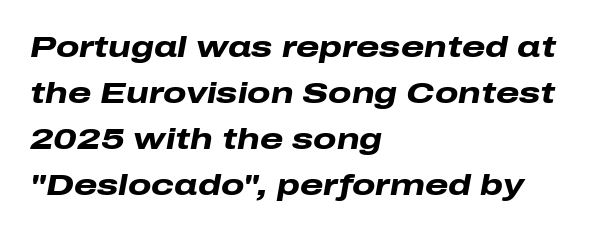
In terms of weight, the rendering is a true, heavy bold. Each line starts at the same left margin while the right side varies. Designer's note — italics engaged. The type is set solid horizontally, with unmodified tracking. Normally led — the rows are evenly, conventionally spaced. A clean baseline with only descenders dipping below it.
